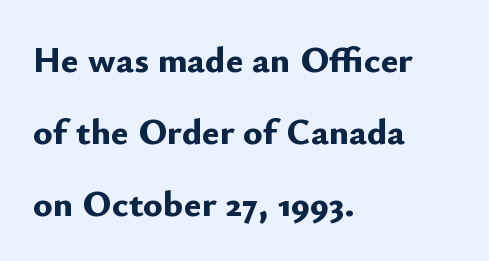
The image shows 37 px bold sans-serif type, upright; set left-aligned, loose line spacing (1.95x), normal letter spacing, not underlined; low stroke contrast and a small x-height.
